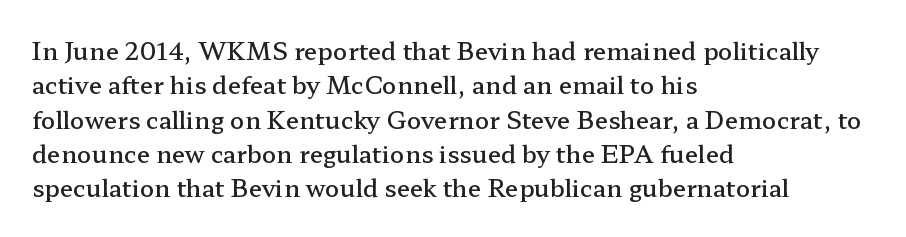
Q: Is the text bold? A: Semi-bold.
Q: Is the text italic (slanted)? A: No, it is upright.
Q: Is the text underlined? A: No.
Q: How is the paragraph aligned? A: Left-aligned.
Q: Is the spacing between letters normal or unusually wide? A: Normal.
Q: Is the spacing between lines tight, normal or loose? A: Normal.
